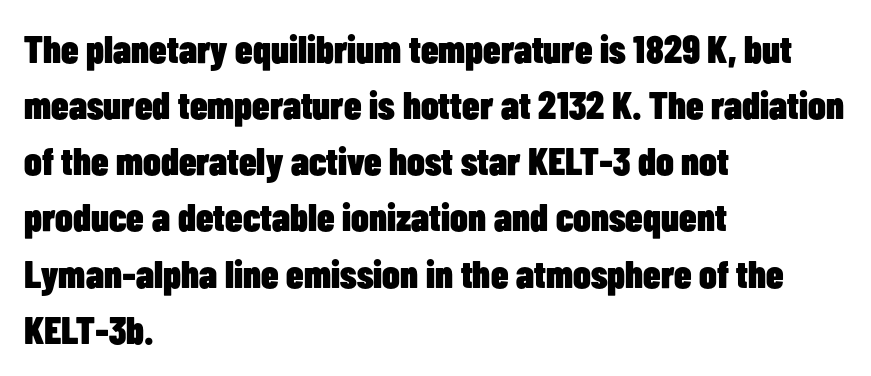
{"serif": "no", "italic": "no", "bold": "yes", "weight": "heavy", "width": "condensed", "stroke_contrast": "low", "x_height": "medium", "monospaced": "no", "underline": "no", "align": "left", "line_spacing": "normal", "line_spacing_ratio": 1.44, "letter_spacing": "normal", "letter_spacing_em": 0.0, "glyph_px": 39}
